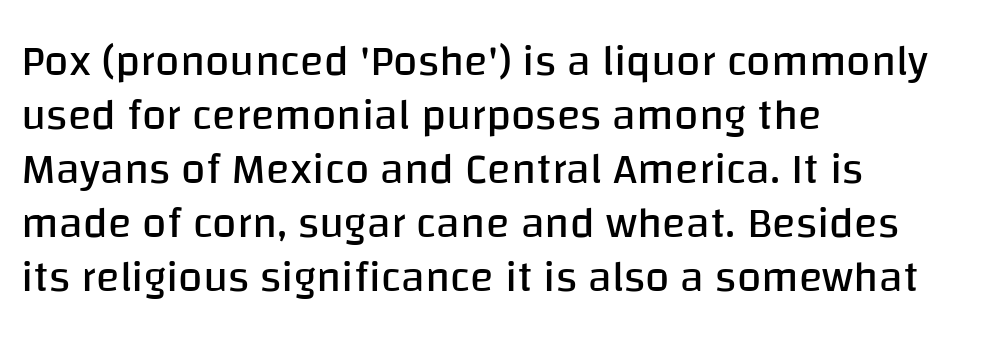
The strokes carry an ordinary text weight at most. Note the varied advance widths — an 'i' is clearly narrower than an 'm'. Nope, no serifs anywhere on these letters. Unmarked baselines from the first word to the last.
